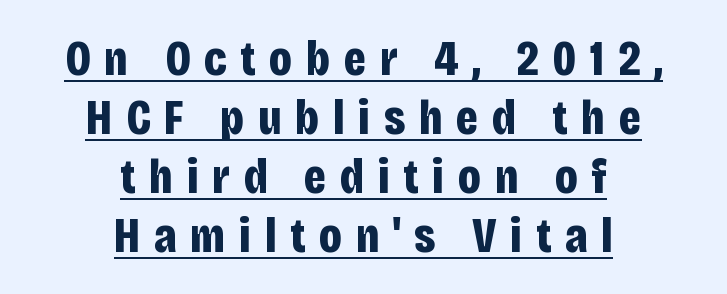
The image shows 50 px bold, condensed sans-serif type, upright; set centered, line spacing 1.18x, unusually wide letter spacing (+0.27 em), underlined; low stroke contrast and a large x-height.
